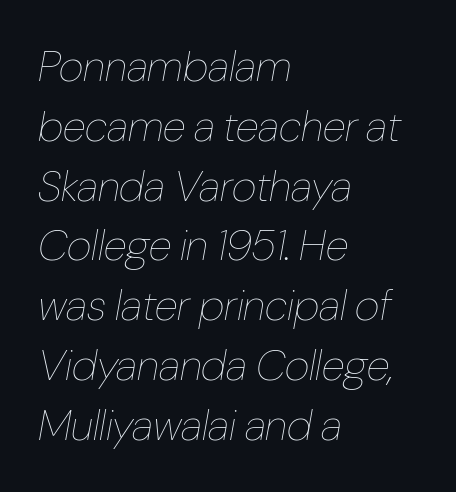
Q: Is the text bold? A: No.
Q: Is the text italic (slanted)? A: Yes, it leans right by about 10 degrees.
Q: Is the text underlined? A: No.
Q: How is the paragraph aligned? A: Left-aligned.
Q: Is the spacing between letters normal or unusually wide? A: Normal.
Q: Is the spacing between lines tight, normal or loose? A: Normal.
Q: Width (condensed, normal, or wide)? A: Condensed.
Q: Stroke contrast? A: Low.
Q: x-height? A: Medium.
Q: Monospaced? A: No.
